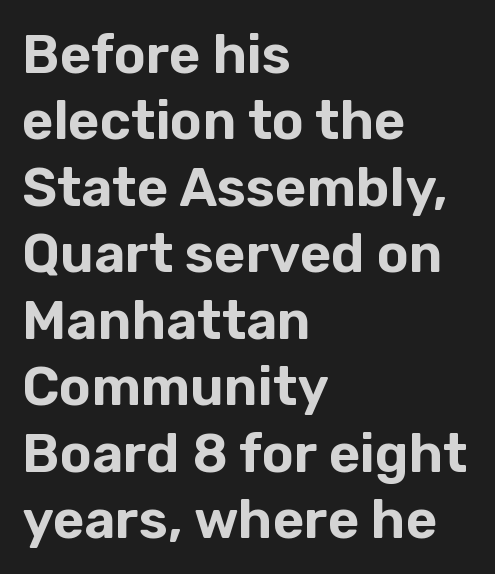
Q: Is the text italic (slanted)? A: No, it is upright.
Q: Is the typeface a serif or a sans-serif typeface? A: Sans-serif.
Q: Is the text underlined? A: No.
Q: How is the paragraph aligned? A: Left-aligned.
Q: Is the spacing between letters normal or unusually wide? A: Normal.
Q: Width (condensed, normal, or wide)? A: Normal.
Q: Stroke contrast? A: Low.
Q: x-height? A: Medium.
Q: Monospaced? A: No.
